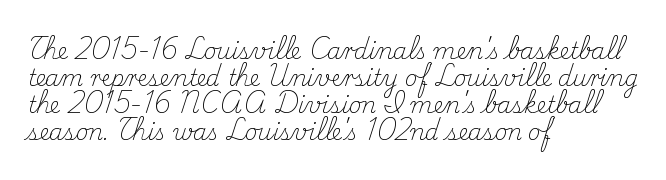
{"bold": "no", "underline": "no", "align": "left", "line_spacing_ratio": 1.23, "letter_spacing": "normal", "letter_spacing_em": 0.0, "glyph_px": 22}
